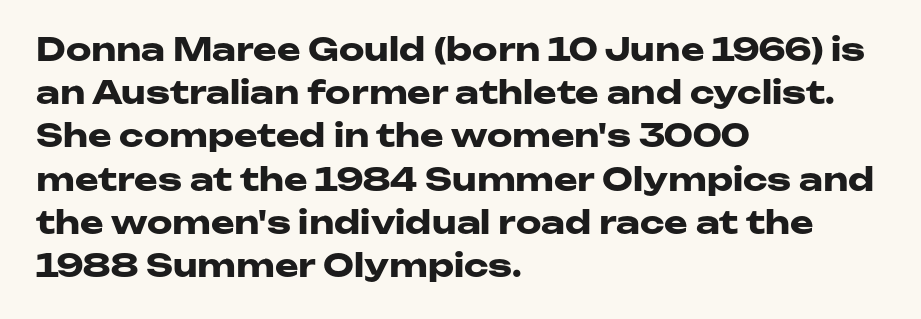
The image shows 32 px heavy, wide sans-serif type, upright; set left-aligned, normal line spacing (1.35x), normal letter spacing, not underlined; low stroke contrast and a medium x-height.
